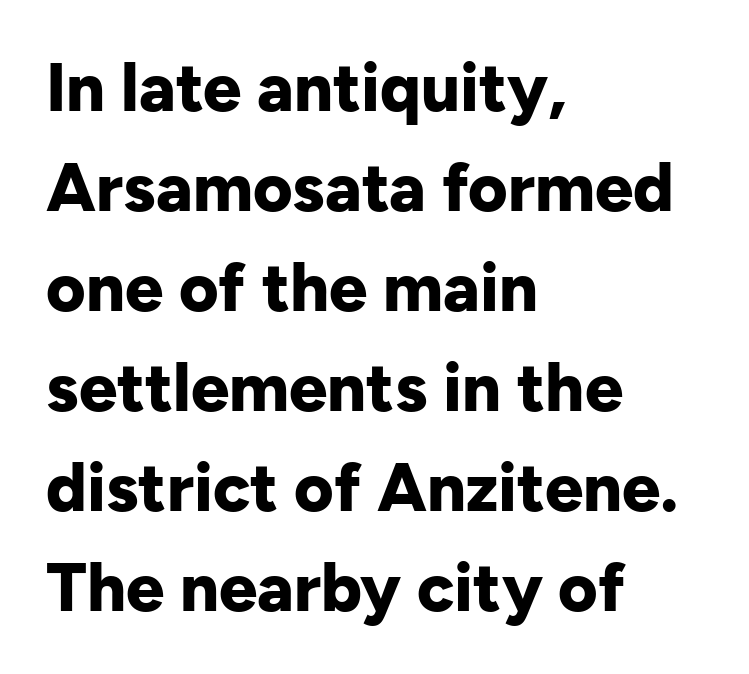
The specimen reads as upright at a glance. Students, this is bold: see how much ink each stroke carries. The paragraph has a hard left edge and a soft right edge. The passage shown is typed in a proportional face where columns would drift. Leading: standard. Look at the tracking — it's just the regular setting, nothing added.
